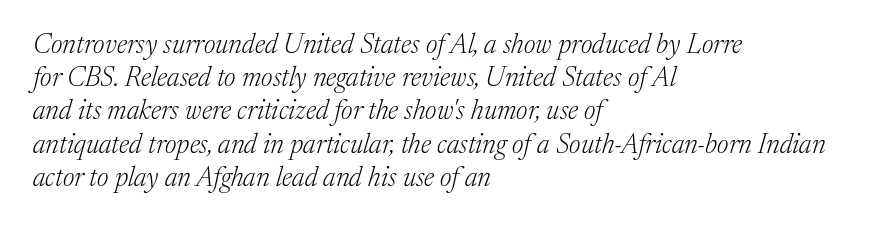
Q: Is the text bold? A: No.
Q: Is the text italic (slanted)? A: Yes, it leans right by about 17 degrees.
Q: Is the text underlined? A: No.
Q: How is the paragraph aligned? A: Left-aligned.
Q: Is the spacing between letters normal or unusually wide? A: Normal.
